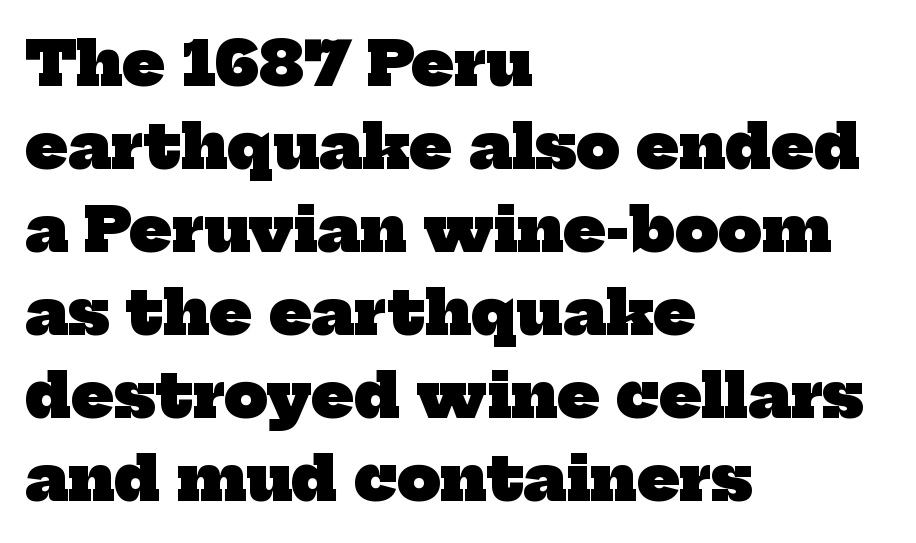
Q: Is the text bold? A: Yes.
Q: Is the typeface a serif or a sans-serif typeface? A: Serif.
Q: Is the text underlined? A: No.
Q: How is the paragraph aligned? A: Left-aligned.
Q: Is the spacing between letters normal or unusually wide? A: Normal.
Q: Is the spacing between lines tight, normal or loose? A: Normal.
Q: Width (condensed, normal, or wide)? A: Normal.
Q: Stroke contrast? A: Low.
Q: x-height? A: Medium.
Q: Monospaced? A: No.
